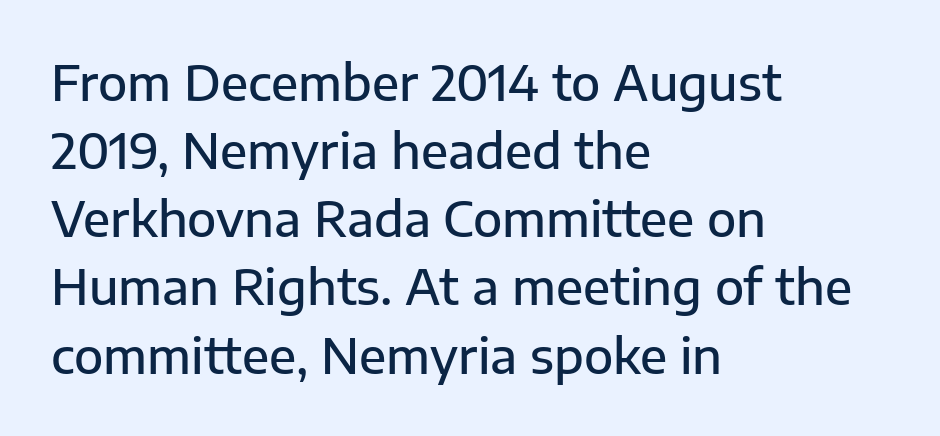
{"serif": "no", "italic": "no", "bold": "semi", "weight": "semibold", "width": "normal", "stroke_contrast": "low", "x_height": "medium", "monospaced": "no", "underline": "no", "align": "left", "line_spacing": "normal", "line_spacing_ratio": 1.42, "letter_spacing": "normal", "letter_spacing_em": 0.0, "glyph_px": 48}
